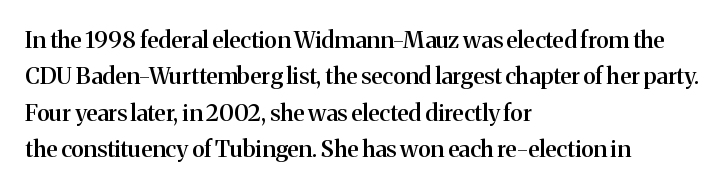
The paragraph shown leans on its left margin. Baseline-to-baseline distance is the conventional proportion of letter height. Check under the words: just untouched page. How are the letters spaced? Ordinarily, with no added tracking.
